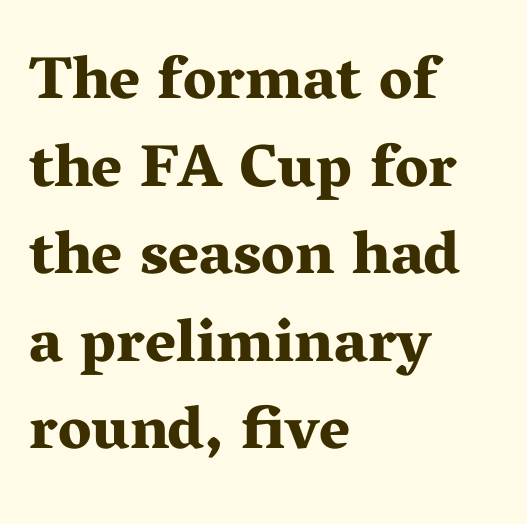
Q: Is the text bold? A: Yes.
Q: Is the text italic (slanted)? A: No, it is upright.
Q: Is the typeface a serif or a sans-serif typeface? A: Serif.
Q: Is the text underlined? A: No.
Q: How is the paragraph aligned? A: Left-aligned.
Q: Is the spacing between letters normal or unusually wide? A: Normal.
Q: Is the spacing between lines tight, normal or loose? A: Normal.
Q: Width (condensed, normal, or wide)? A: Wide.
Q: Stroke contrast? A: Medium.
Q: x-height? A: Medium.
Q: Monospaced? A: No.
